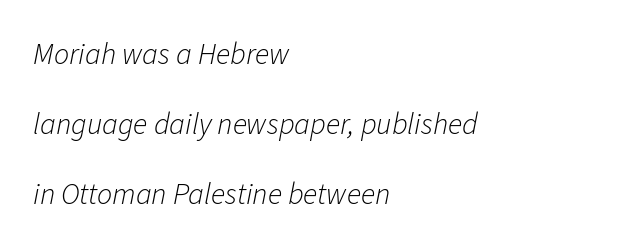
{"italic": "yes", "lean": "right", "slant_degrees": 11, "bold": "no", "weight": "light", "width": "normal", "stroke_contrast": "low", "x_height": "medium", "monospaced": "no", "underline": "no", "align": "left", "line_spacing": "loose", "line_spacing_ratio": 2.34, "letter_spacing": "normal", "letter_spacing_em": 0.0, "glyph_px": 30}
